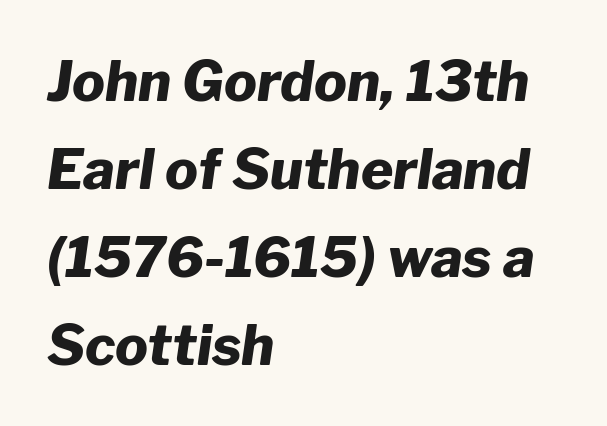
The image shows 55 px heavy type, italic (leaning right); set left-aligned, normal line spacing (1.6x), normal letter spacing, not underlined; low stroke contrast and a medium x-height.
